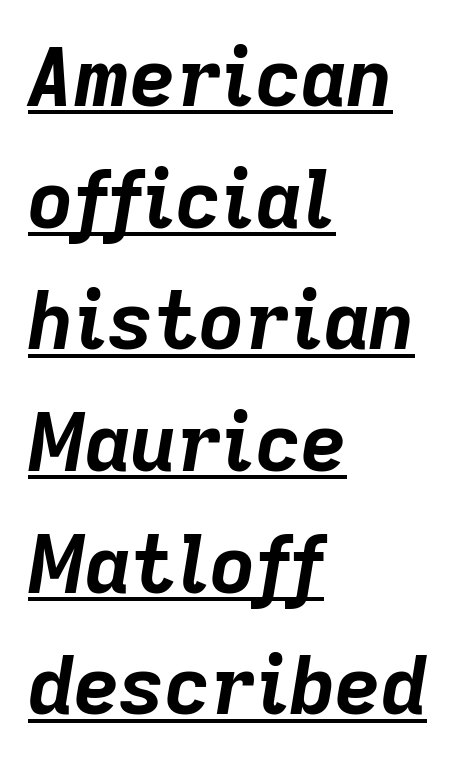
{"italic": "yes", "lean": "right", "slant_degrees": 9, "bold": "yes", "weight": "bold", "width": "normal", "stroke_contrast": "low", "x_height": "medium", "monospaced": "no", "underline": "yes", "align": "left", "line_spacing": "normal", "line_spacing_ratio": 1.54, "letter_spacing": "normal", "letter_spacing_em": 0.0, "glyph_px": 79}
